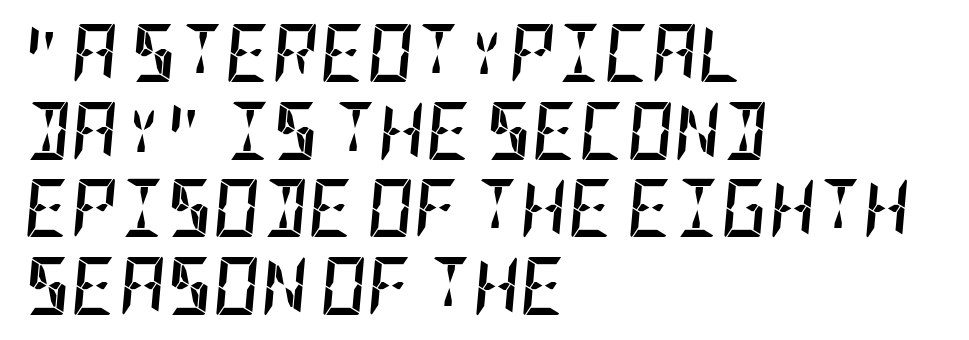
The image shows 58 px semibold, condensed type, italic (leaning right); set left-aligned, normal line spacing (1.34x), normal letter spacing, not underlined; low stroke contrast and a large x-height.
